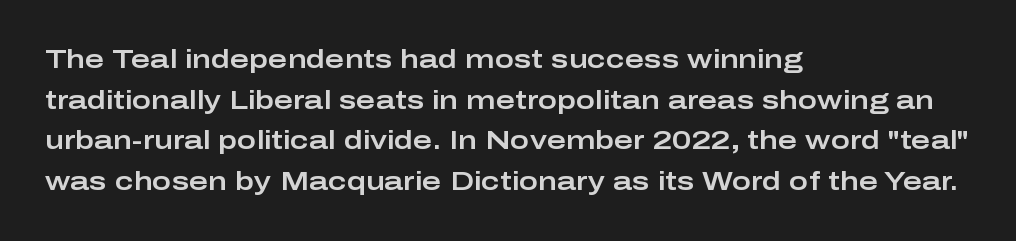
{"italic": "no", "underline": "no", "align": "left", "line_spacing": "normal", "line_spacing_ratio": 1.56, "letter_spacing": "normal", "letter_spacing_em": 0.0, "glyph_px": 26}
